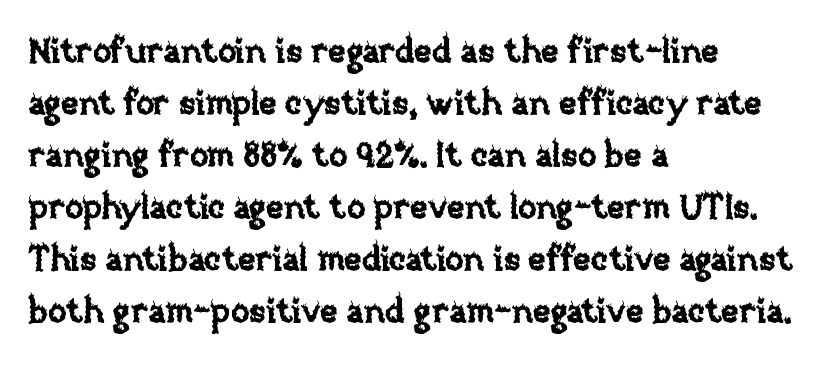
In terms of posture, this sample is upright. Short note: letters normally spaced. Alignment: flush left. Clear beneath every line of the passage. Students, observe: this is what conventionally led text looks like. You could not count columns in this text — the font is proportionally spaced.
